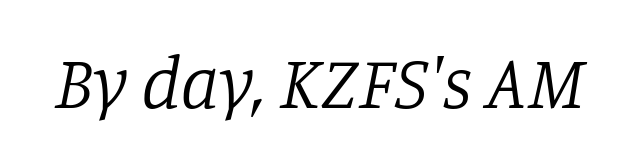
Yep, that's italic — everything's leaning. Glance below the letters and you will spot only blank space. Look at the bottom of the vertical strokes: they flare into serifs here. Stroke thickness stays within the range of a standard reading face or lighter.
